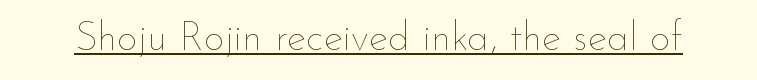
Has an underline been added? It has. Vertical stems look standard width or narrower in stroke. Posture: vertical. In terms of letterspacing, this is plain default setting. Note the varied advance widths — an 'i' is clearly narrower than an 'm'.
